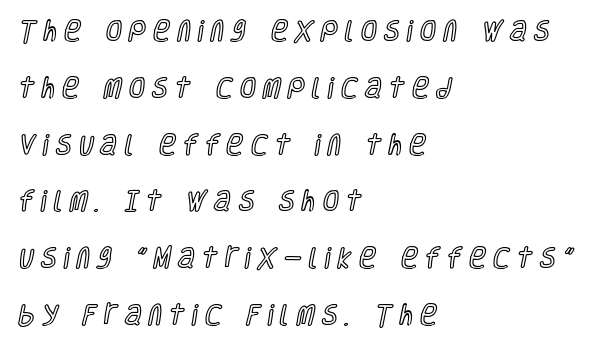
In terms of letterspacing, this is a distinctly airy, spread setting. Leftover space on each line is placed entirely after the last word. The space between consecutive lines is lavish. Has an underline been added? It has not.
